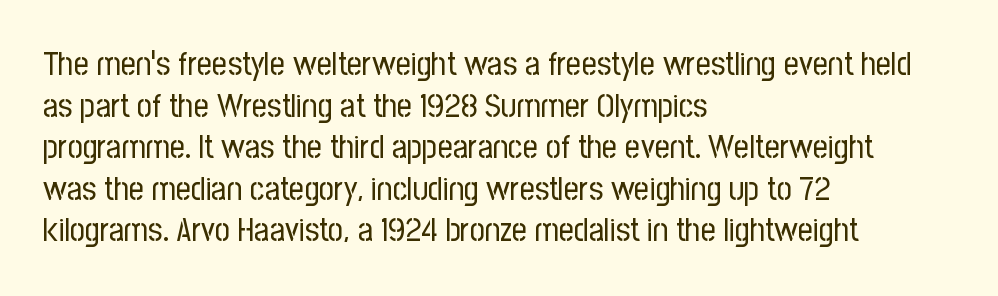
Q: Is the text bold? A: No.
Q: Is the text italic (slanted)? A: No, it is upright.
Q: Is the typeface a serif or a sans-serif typeface? A: Sans-serif.
Q: Is the text underlined? A: No.
Q: How is the paragraph aligned? A: Left-aligned.
Q: Is the spacing between letters normal or unusually wide? A: Normal.
Q: Is the spacing between lines tight, normal or loose? A: Normal.
Q: Width (condensed, normal, or wide)? A: Condensed.
Q: Stroke contrast? A: Low.
Q: x-height? A: Medium.
Q: Monospaced? A: No.
